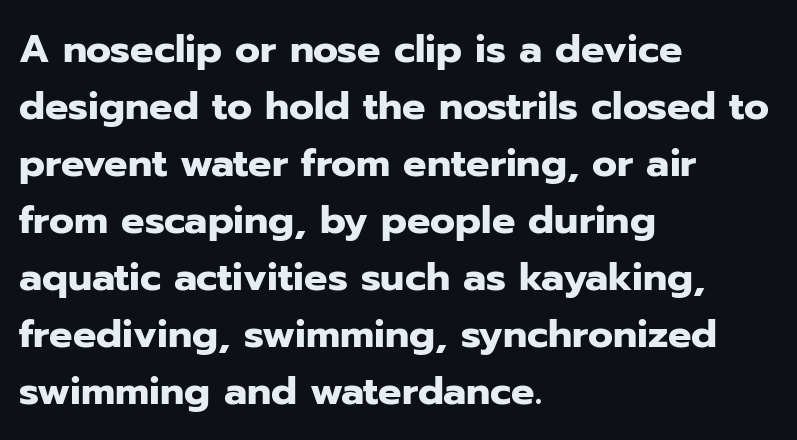
The image shows 39 px heavy sans-serif type, upright; set left-aligned, normal line spacing (1.46x), normal letter spacing, not underlined; low stroke contrast and a medium x-height.
